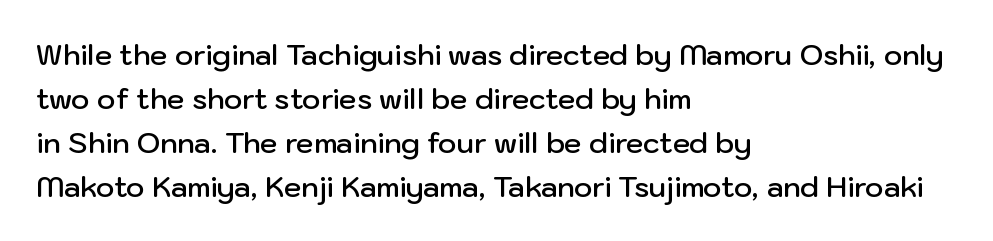
The rendering uses a semibold face; strokes are thickened but not to full bold. Each word holds together tightly as a unit, with standard inter-letter gaps. One glance says typical: line gaps are just what's usual. Casual observation: everything's shoved over to the left.
